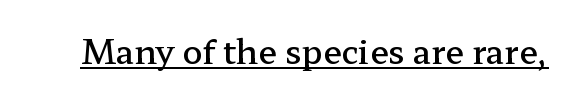
The image shows 33 px semibold, wide serif type, upright; set normal letter spacing, underlined; low stroke contrast and a medium x-height.
